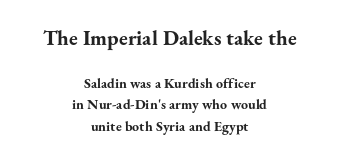
The rag falls on both sides of this text block equally. The composition opens big and finishes small. Rendered with straight, roman letterforms. How are the letters spaced? Ordinarily, with no added tracking. A full-strength bold gives these letters their thick strokes. The baseline area is clear.
